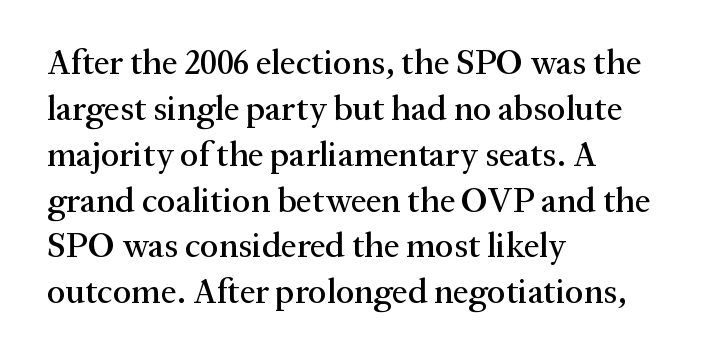
Every character sits straight up, as roman type does. The letters advance in unequal steps, a hallmark of proportional type. Letter spacing: default. This sample keeps an unexceptional amount of space between lines. In terms of letterform style, serifs are clearly present.
